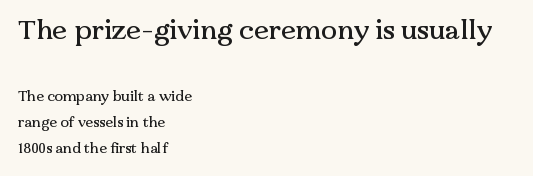
The image shows 27 px text type, upright; set left-aligned, line spacing 1.87x, normal letter spacing, not underlined; the first (top) block is 1.93x larger.
